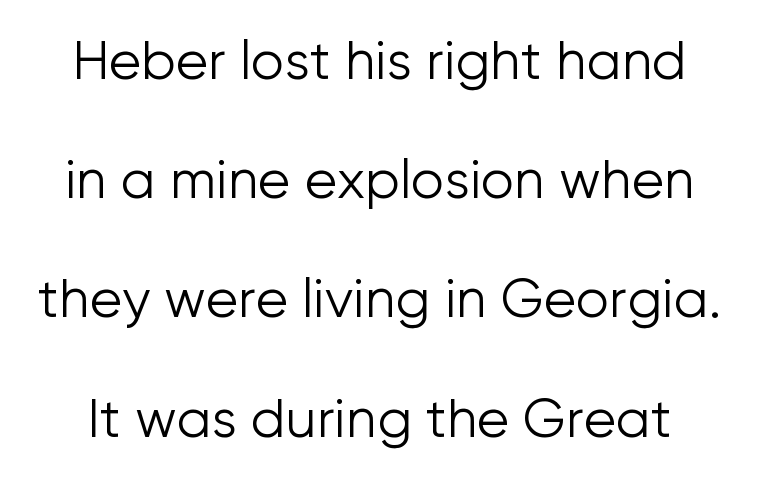
Q: Is the text bold? A: No.
Q: Is the text italic (slanted)? A: No, it is upright.
Q: Is the typeface a serif or a sans-serif typeface? A: Sans-serif.
Q: Is the text underlined? A: No.
Q: Is the spacing between letters normal or unusually wide? A: Normal.
Q: Is the spacing between lines tight, normal or loose? A: Loose.
Q: Width (condensed, normal, or wide)? A: Normal.
Q: Stroke contrast? A: Low.
Q: x-height? A: Medium.
Q: Monospaced? A: No.
